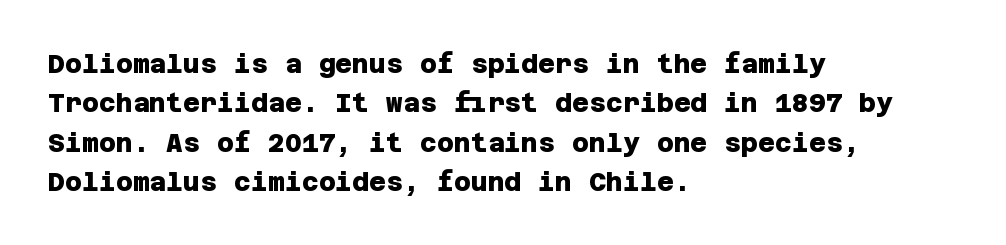
Is the type bold? Yes — the strokes are clearly thick and heavy. Line beginnings align vertically; line endings do not. The specimen omits any rule beneath the text block's lines. The horizontal fit of the characters is conventional and even. These lines sit exactly where default settings would place them.
